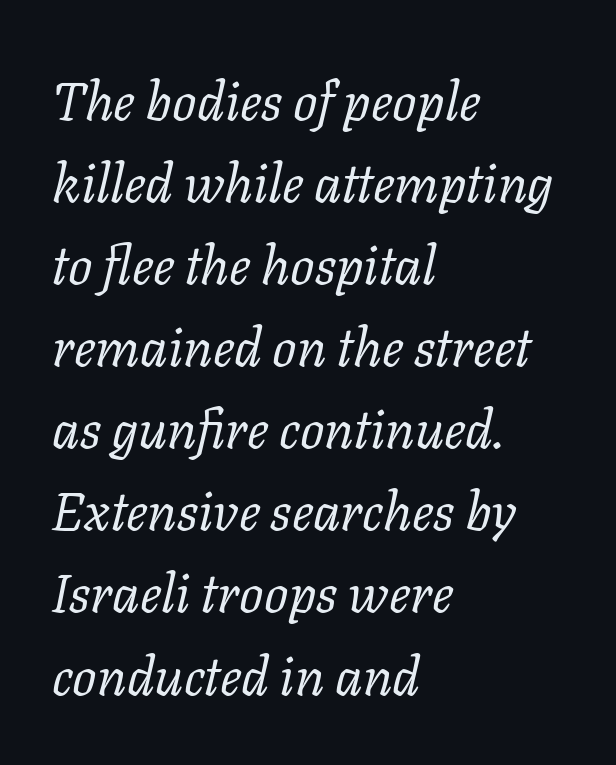
Do the characters align in a grid? No, the font is proportional. The weight would be labelled regular, book, light, or lighter still. The foot of each line stays bare and open. Short note: letters normally spaced. The letters carry serifs — small finishing strokes at the ends of their stems. The rendering uses a moderate line-height, typical for paragraphs.
